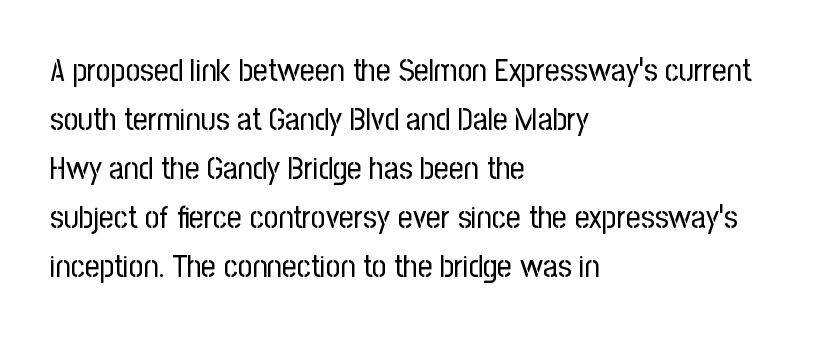
The image shows 32 px regular-weight, condensed sans-serif type, upright; set left-aligned, normal line spacing (1.53x), normal letter spacing, not underlined; low stroke contrast and a medium x-height.
